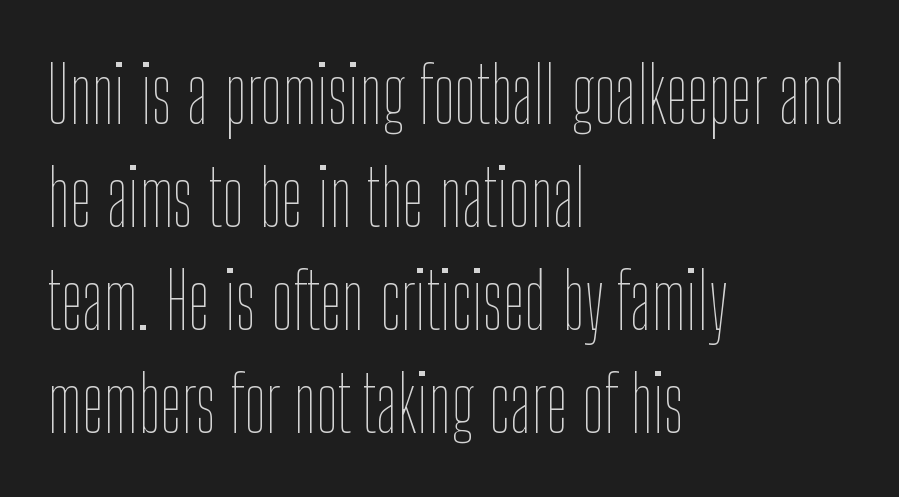
{"italic": "no", "bold": "no", "weight": "thin", "width": "condensed", "stroke_contrast": "low", "x_height": "medium", "monospaced": "no", "underline": "no", "align": "left", "line_spacing": "normal", "line_spacing_ratio": 1.32, "letter_spacing": "normal", "letter_spacing_em": 0.0, "glyph_px": 78}
